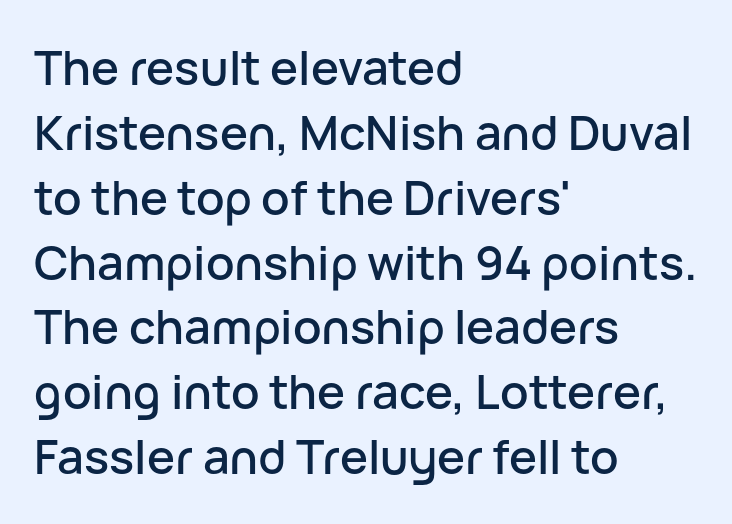
The image shows 47 px sans-serif type, upright; set left-aligned, normal line spacing (1.38x), normal letter spacing, not underlined; low stroke contrast and a medium x-height.
